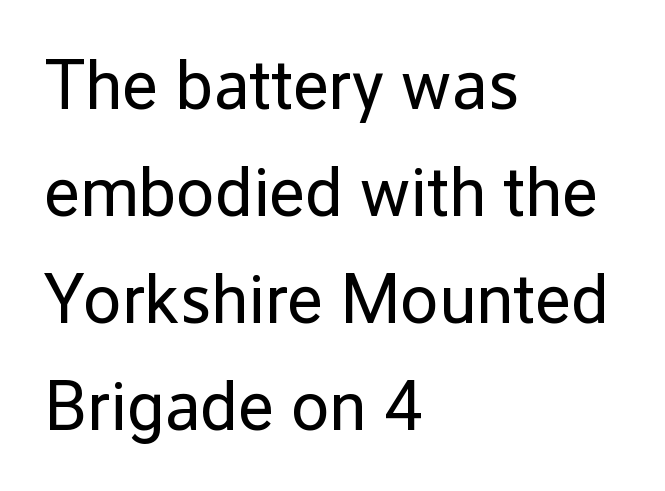
{"serif": "no", "italic": "no", "bold": "no", "weight": "regular", "width": "normal", "stroke_contrast": "low", "x_height": "medium", "monospaced": "no", "underline": "no", "align": "left", "line_spacing": "normal", "line_spacing_ratio": 1.55, "letter_spacing": "normal", "letter_spacing_em": 0.0, "glyph_px": 69}
